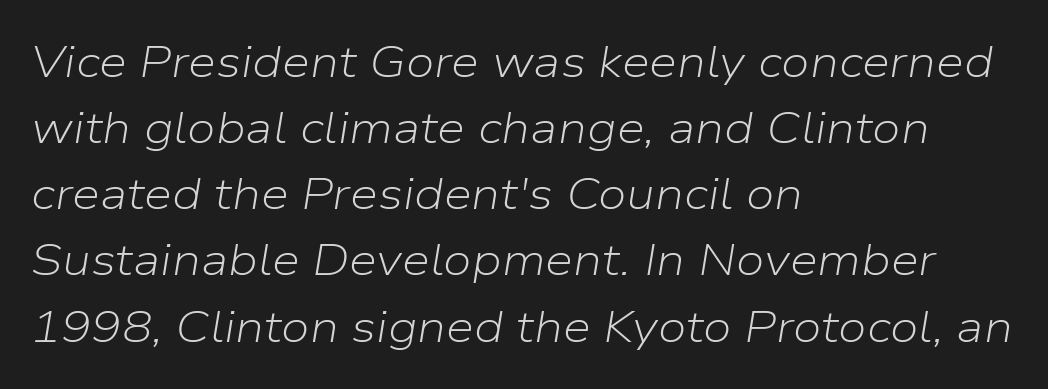
Reading down the column, the eye jumps a familiar distance to each next line. The gaps between neighbouring characters are ordinary and unremarkable. Honestly, there is no underline to notice here at all. Leftover space on each line is placed entirely after the last word. Is the stroke heavy? The answer is a plain regular-or-lighter. Looks like regular typesetting: each glyph gets only the width it needs.
